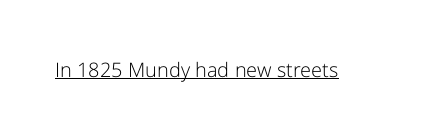
{"italic": "no", "bold": "no", "underline": "yes", "letter_spacing": "normal", "letter_spacing_em": 0.0, "glyph_px": 20}
